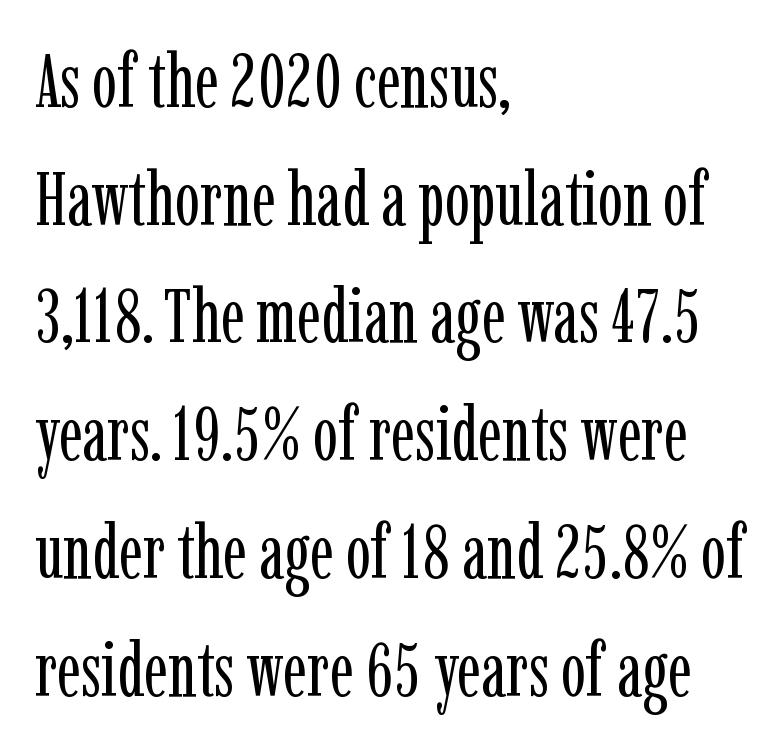
The image shows 75 px regular-weight, condensed serif type, upright; set left-aligned, normal line spacing (1.57x), normal letter spacing, not underlined; low stroke contrast and a medium x-height.
